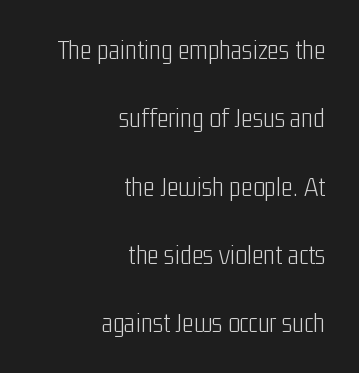
The image shows 28 px light, condensed sans-serif type, upright; set right-aligned, loose line spacing (2.44x), normal letter spacing, not underlined; low stroke contrast and a medium x-height.
